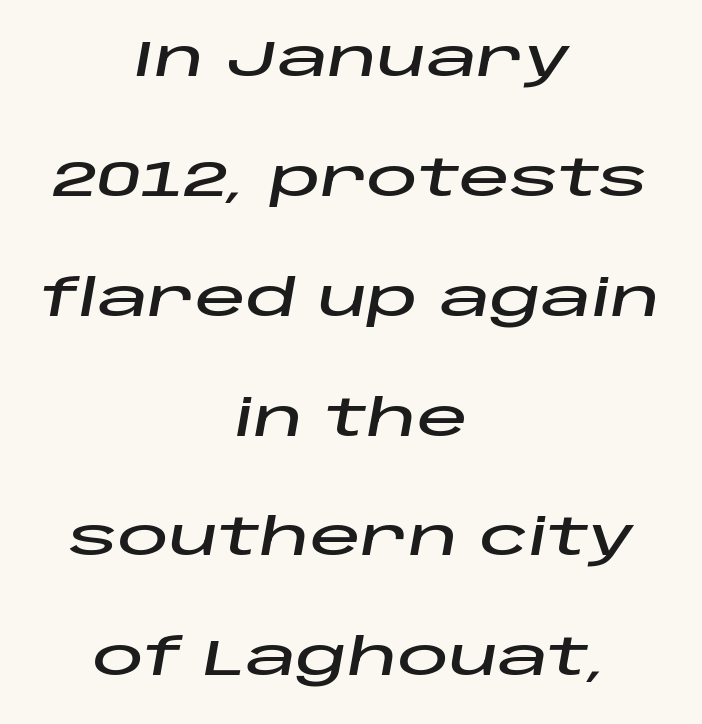
The image shows 51 px wide type, italic (leaning right); set centered, loose line spacing (2.35x), normal letter spacing, not underlined; low stroke contrast and a large x-height.
